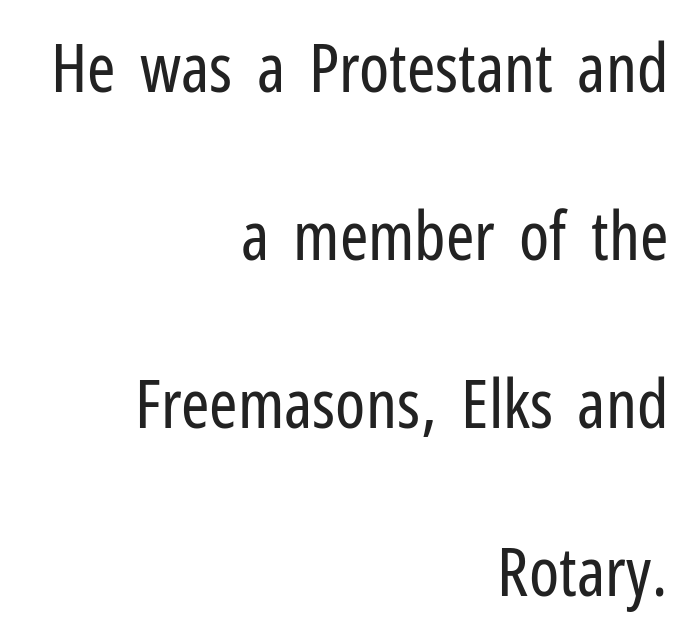
Q: Is the text bold? A: No.
Q: Is the text italic (slanted)? A: No, it is upright.
Q: Is the typeface a serif or a sans-serif typeface? A: Sans-serif.
Q: Is the text underlined? A: No.
Q: How is the paragraph aligned? A: Right-aligned.
Q: Is the spacing between letters normal or unusually wide? A: Normal.
Q: Is the spacing between lines tight, normal or loose? A: Loose.
Q: Width (condensed, normal, or wide)? A: Condensed.
Q: Stroke contrast? A: Low.
Q: x-height? A: Medium.
Q: Monospaced? A: No.
